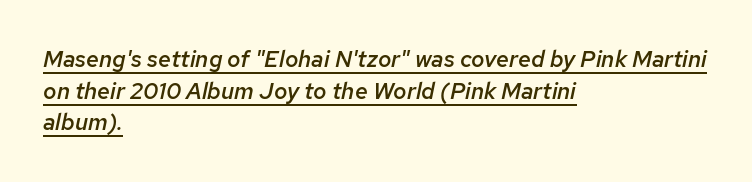
The tracking reads as untouched default to a designer's eye. Rendered with sloped, italic letterforms. The designer left line spacing at the default. Visually the block forms a straight wall on the left and a jagged coastline on the right. Typographic density is moderately raised because the face is semibold. Looks like someone drew a line under every word here.
